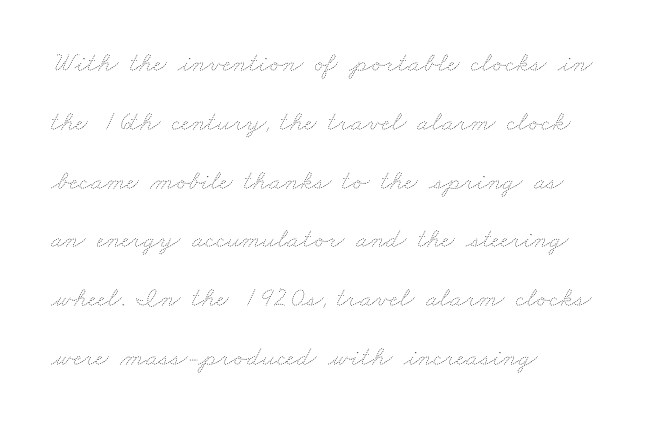
{"bold": "no", "weight": "thin", "width": "wide", "stroke_contrast": "low", "x_height": "small", "monospaced": "no", "underline": "no", "align": "left", "line_spacing": "loose", "line_spacing_ratio": 2.1, "letter_spacing": "normal", "letter_spacing_em": 0.0, "glyph_px": 28}
